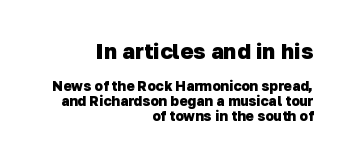
{"bold": "yes", "underline": "no", "align": "right", "line_spacing": "tight", "line_spacing_ratio": 1.04, "letter_spacing": "normal", "letter_spacing_em": 0.0, "larger_block": "first", "size_ratio": 1.57, "glyph_px": 22}
